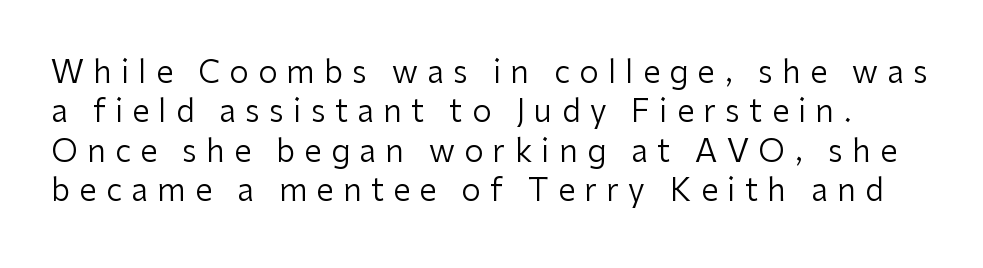
The image shows 31 px regular-weight sans-serif type, upright; set normal line spacing (1.27x), unusually wide letter spacing (+0.3 em), not underlined; low stroke contrast and a medium x-height.
